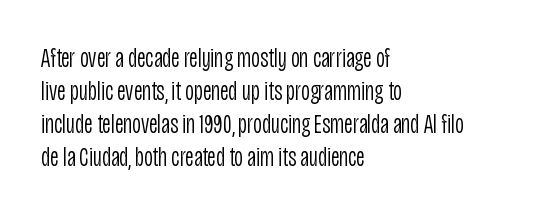
The image shows 27 px text type, upright; set left-aligned, line spacing 1.22x, normal letter spacing, not underlined.
